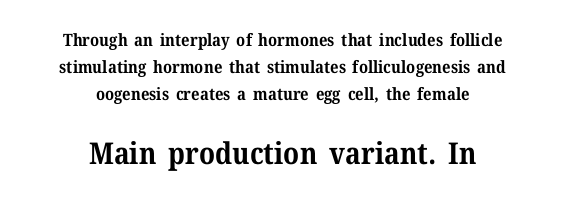
{"serif": "yes", "italic": "no", "bold": "yes", "weight": "bold", "width": "normal", "stroke_contrast": "medium", "x_height": "medium", "monospaced": "no", "underline": "no", "align": "center", "line_spacing": "normal", "line_spacing_ratio": 1.59, "letter_spacing": "normal", "letter_spacing_em": 0.0, "larger_block": "second", "size_ratio": 1.76, "glyph_px": 30}
